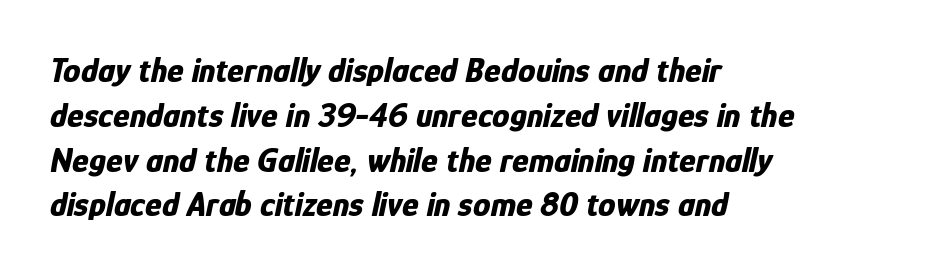
The image shows 35 px bold, condensed type, italic (leaning right); set left-aligned, normal line spacing (1.28x), normal letter spacing, not underlined; low stroke contrast and a medium x-height.
